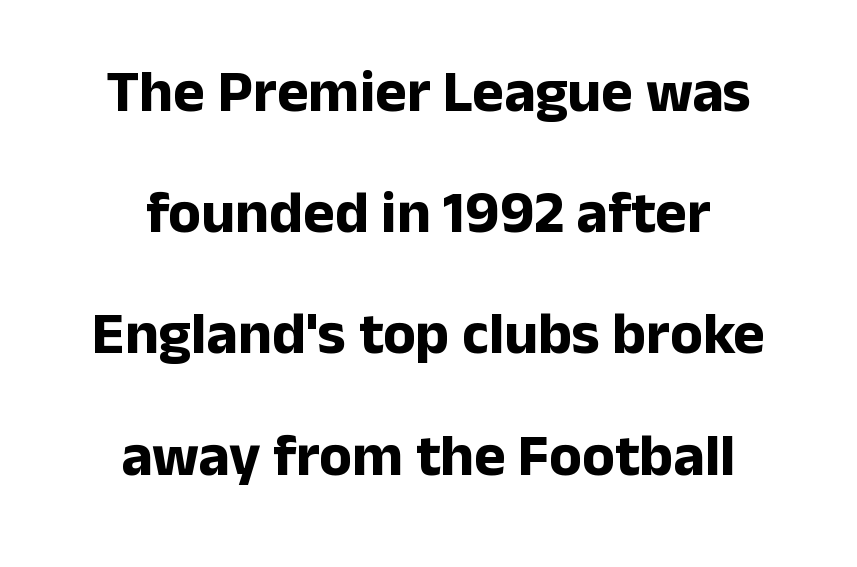
Q: Is the text bold? A: Yes.
Q: Is the text italic (slanted)? A: No, it is upright.
Q: Is the typeface a serif or a sans-serif typeface? A: Sans-serif.
Q: Is the text underlined? A: No.
Q: How is the paragraph aligned? A: Centered.
Q: Is the spacing between letters normal or unusually wide? A: Normal.
Q: Is the spacing between lines tight, normal or loose? A: Loose.
Q: Width (condensed, normal, or wide)? A: Normal.
Q: Stroke contrast? A: Low.
Q: x-height? A: Medium.
Q: Monospaced? A: No.
